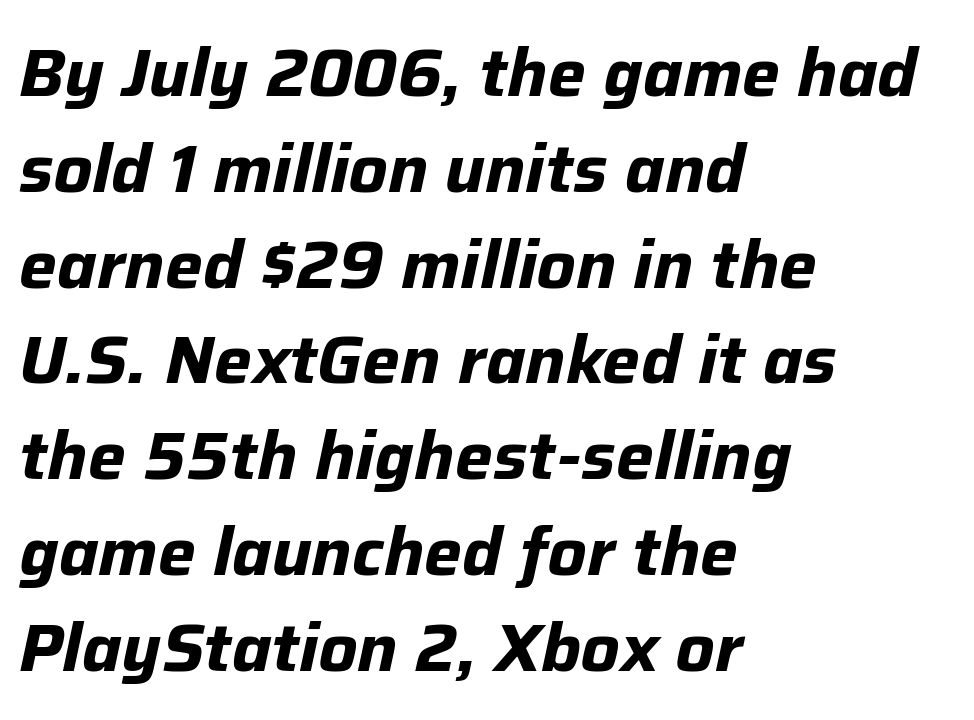
Q: Is the text bold? A: Yes.
Q: Is the text italic (slanted)? A: Yes, it leans right by about 12 degrees.
Q: Is the text underlined? A: No.
Q: How is the paragraph aligned? A: Left-aligned.
Q: Is the spacing between letters normal or unusually wide? A: Normal.
Q: Is the spacing between lines tight, normal or loose? A: Normal.
Q: Width (condensed, normal, or wide)? A: Normal.
Q: Stroke contrast? A: Low.
Q: x-height? A: Medium.
Q: Monospaced? A: No.
